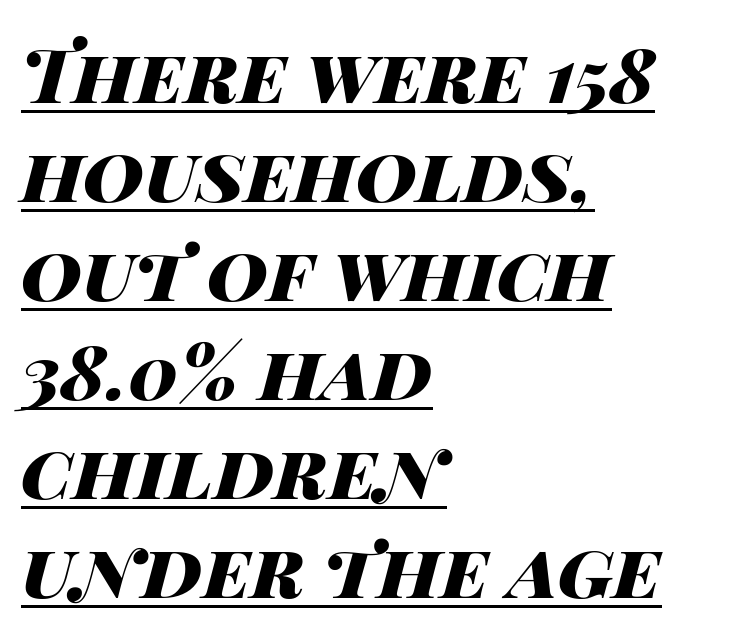
There is no visible air inserted between adjacent glyphs. It's the slanting kind of type. The string is rendered with underlining switched on. The rows are spaced the way most documents space them.
